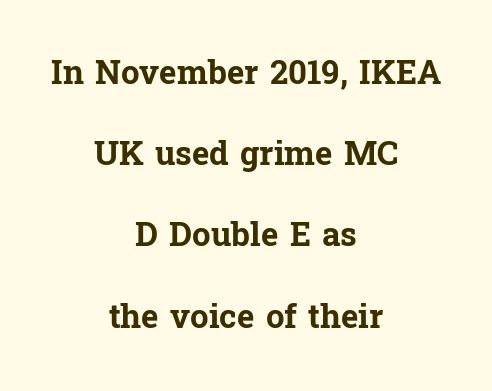
The image shows 33 px bold serif type, upright; set centered, loose line spacing (2.46x), normal letter spacing, not underlined; low stroke contrast and a medium x-height.
